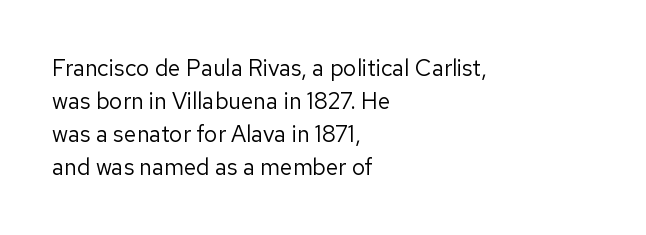
{"italic": "no", "bold": "no", "underline": "no", "align": "left", "line_spacing": "normal", "line_spacing_ratio": 1.43, "letter_spacing": "normal", "letter_spacing_em": 0.0, "glyph_px": 23}
